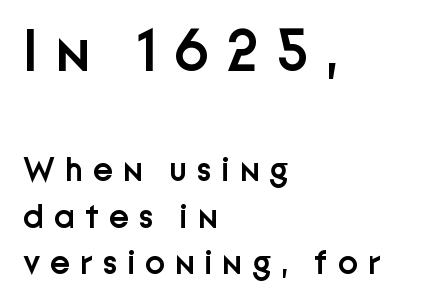
{"serif": "no", "italic": "no", "bold": "semi", "weight": "semibold", "width": "normal", "stroke_contrast": "low", "x_height": "medium", "monospaced": "no", "underline": "no", "align": "left", "line_spacing": "normal", "line_spacing_ratio": 1.37, "letter_spacing": "wide", "letter_spacing_em": 0.29, "larger_block": "first", "size_ratio": 1.76, "glyph_px": 60}
